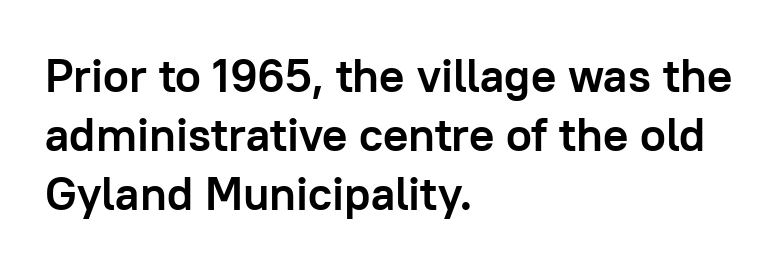
The letterforms sit shoulder to shoulder at normal distance. Ascenders rise straight up at ninety degrees. Is there much room between lines? A standard amount, neither cramped nor airy. A clean baseline with only descenders dipping below it. The letters advance in unequal steps, a hallmark of proportional type. Thick stems and heavy bowls — unmistakably bold.
